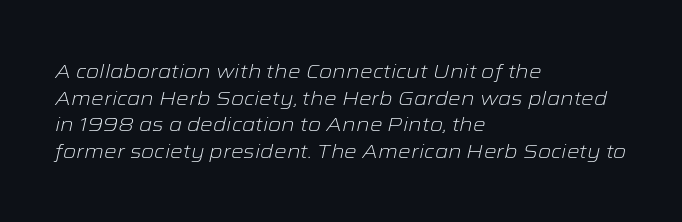
Compared with a centered layout, this one pins lines to the left instead. Check under the words: just untouched page. Leading: standard. Tall strokes in this sample are angled rather than plumb. Stems here are at most as thick as an everyday book face. Between one letter and the next there's only the usual sliver of space.
